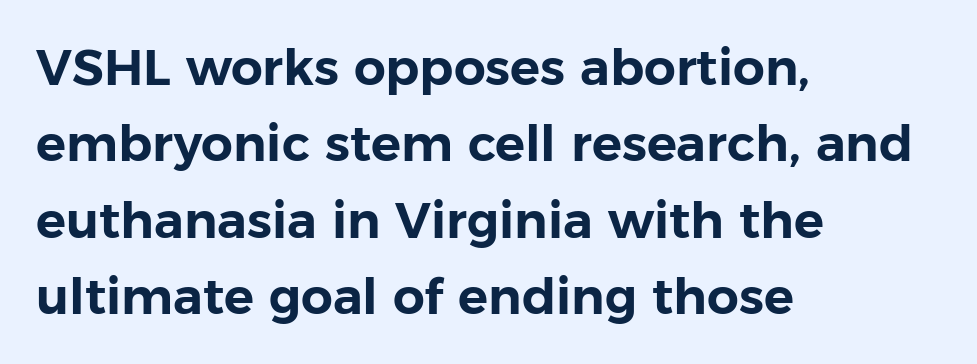
Leading: standard. Reading down the block, your eye returns to a fixed left position each line. Does extra space separate the letters? No, they use regular spacing. The font family rendered here belongs to the sans-serif group.
